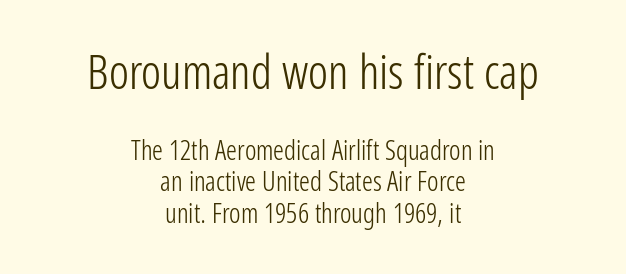
Q: Is the text bold? A: No.
Q: Is the text italic (slanted)? A: No, it is upright.
Q: Is the typeface a serif or a sans-serif typeface? A: Sans-serif.
Q: Is the text underlined? A: No.
Q: How is the paragraph aligned? A: Centered.
Q: Is the spacing between letters normal or unusually wide? A: Normal.
Q: Which block of text is set in a larger size, the first (top) or the second (bottom)? A: The first (top) one.
Q: Width (condensed, normal, or wide)? A: Condensed.
Q: Stroke contrast? A: Low.
Q: x-height? A: Medium.
Q: Monospaced? A: No.
